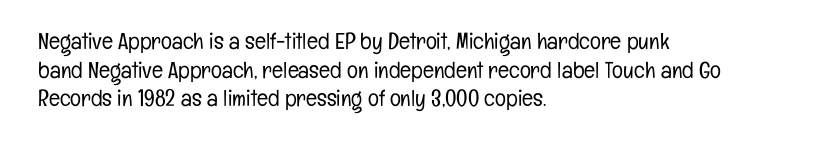
The image shows 23 px text type, upright; set left-aligned, normal line spacing (1.25x), normal letter spacing, not underlined.
